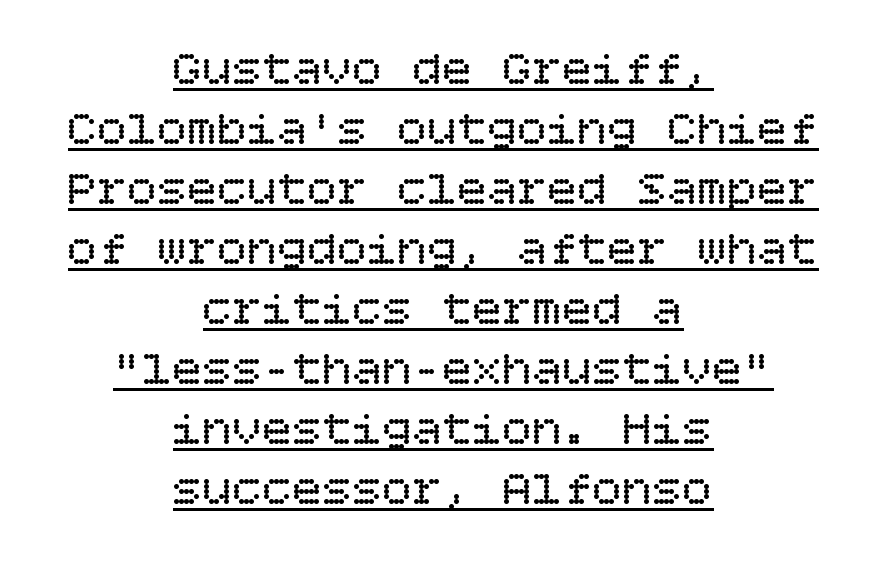
Q: Is the text bold? A: No.
Q: Is the text italic (slanted)? A: No, it is upright.
Q: Is the text underlined? A: Yes.
Q: How is the paragraph aligned? A: Centered.
Q: Is the spacing between letters normal or unusually wide? A: Normal.
Q: Width (condensed, normal, or wide)? A: Normal.
Q: Stroke contrast? A: Low.
Q: x-height? A: Large.
